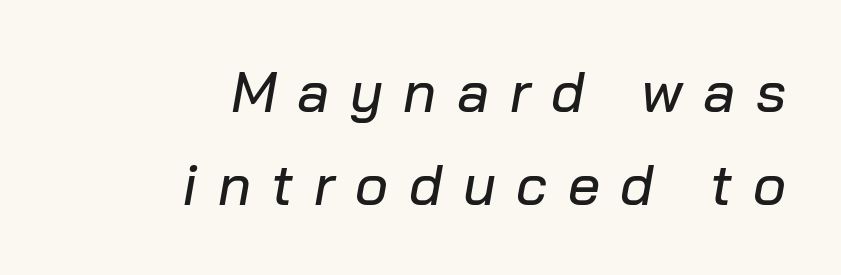
Q: Is the text italic (slanted)? A: Yes, it leans right by about 10 degrees.
Q: Is the text underlined? A: No.
Q: How is the paragraph aligned? A: Right-aligned.
Q: Is the spacing between letters normal or unusually wide? A: Unusually wide.
Q: Is the spacing between lines tight, normal or loose? A: Normal.
Q: Width (condensed, normal, or wide)? A: Normal.
Q: Stroke contrast? A: Low.
Q: x-height? A: Medium.
Q: Monospaced? A: No.
